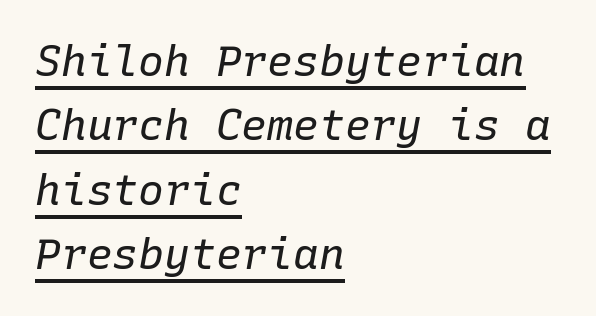
The image shows 43 px regular-weight type, italic (leaning right), monospaced; set left-aligned, normal line spacing (1.5x), normal letter spacing, underlined; low stroke contrast and a medium x-height.
